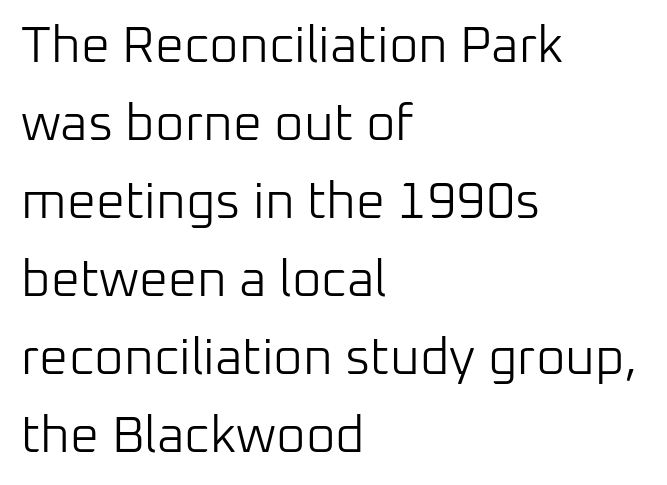
Q: Is the text bold? A: No.
Q: Is the text italic (slanted)? A: No, it is upright.
Q: Is the typeface a serif or a sans-serif typeface? A: Sans-serif.
Q: Is the text underlined? A: No.
Q: How is the paragraph aligned? A: Left-aligned.
Q: Is the spacing between letters normal or unusually wide? A: Normal.
Q: Is the spacing between lines tight, normal or loose? A: Normal.
Q: Width (condensed, normal, or wide)? A: Normal.
Q: Stroke contrast? A: Low.
Q: x-height? A: Medium.
Q: Monospaced? A: No.
